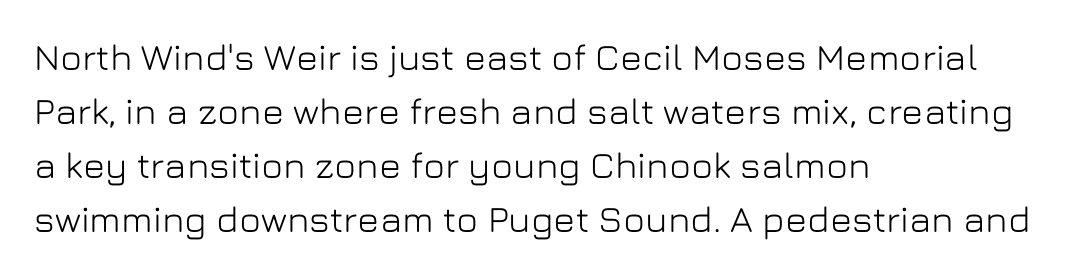
The image shows 37 px sans-serif type, upright; set left-aligned, normal line spacing (1.46x), normal letter spacing, not underlined; low stroke contrast and a medium x-height.
